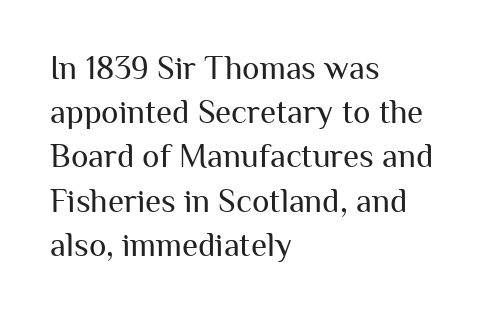
Any mark beneath the type? The region is blank. If you measured baseline to baseline, you'd find a middling distance. Stem width sits at or under what a default text font uses. The font family rendered here belongs to the sans-serif group. Do the letters lean? They stand straight. Is this a fixed-width face? No — the glyphs have proportional, varying widths.
